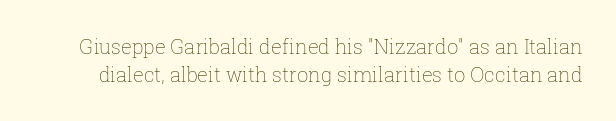
Q: Is the text bold? A: No.
Q: Is the text italic (slanted)? A: No, it is upright.
Q: Is the text underlined? A: No.
Q: Is the spacing between letters normal or unusually wide? A: Normal.
Q: Is the spacing between lines tight, normal or loose? A: Normal.
